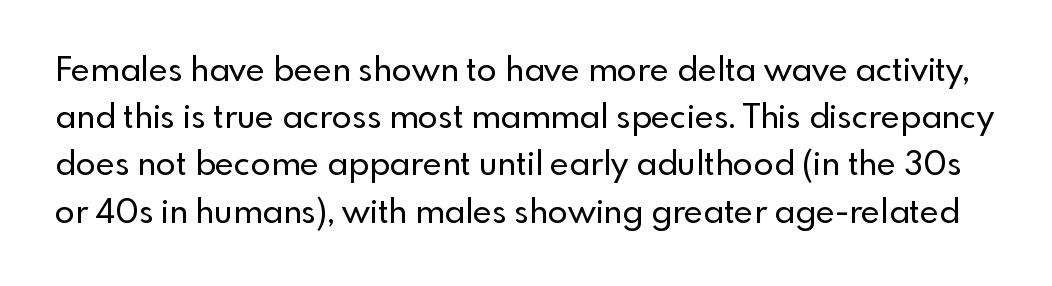
{"serif": "no", "italic": "no", "width": "normal", "x_height": "small", "monospaced": "no", "underline": "no", "line_spacing": "normal", "line_spacing_ratio": 1.43, "letter_spacing": "normal", "letter_spacing_em": 0.0, "glyph_px": 33}
